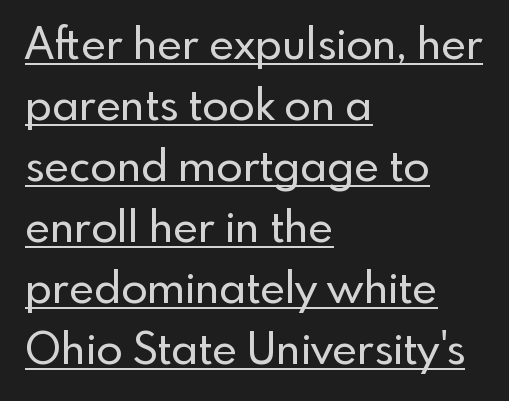
Designer's note — italics off, roman on. Nothing sits at the stroke ends, so this counts as sans-serif. These lines keep a tight, regular rhythm from letter to letter. Caption: multi-line text, flush left, ragged right. The rendering uses natural spacing where letterforms have individual widths. How would I describe the line gaps? Plain and ordinary.
